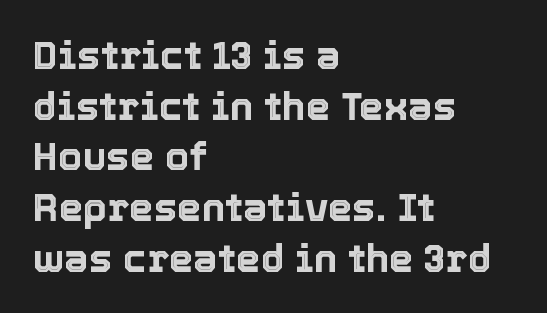
The image shows 39 px text type, upright; set left-aligned, normal line spacing (1.3x), normal letter spacing, not underlined; a medium x-height.
